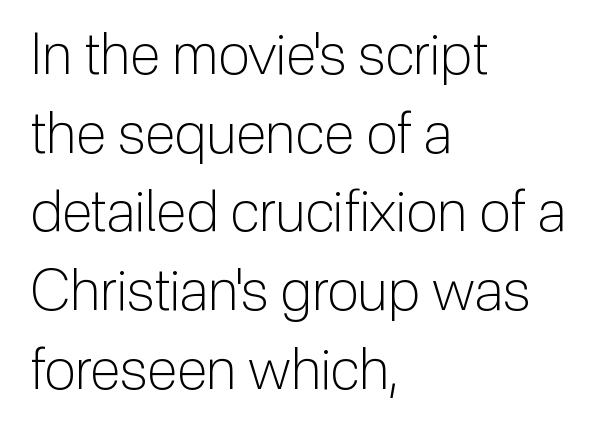
The image shows 57 px light sans-serif type, upright; set left-aligned, normal line spacing (1.38x), normal letter spacing, not underlined; low stroke contrast and a medium x-height.
